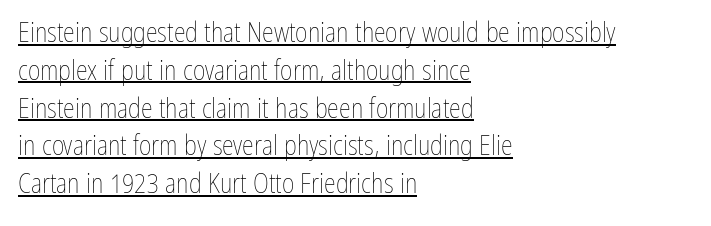
The image shows 27 px text type, upright; set left-aligned, normal line spacing (1.4x), normal letter spacing, underlined.
